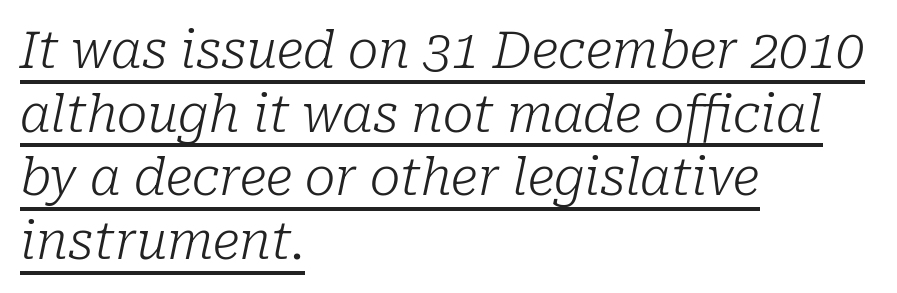
Q: Is the text bold? A: No.
Q: Is the text italic (slanted)? A: Yes, it leans right by about 10 degrees.
Q: Is the typeface a serif or a sans-serif typeface? A: Serif.
Q: Is the text underlined? A: Yes.
Q: How is the paragraph aligned? A: Left-aligned.
Q: Is the spacing between letters normal or unusually wide? A: Normal.
Q: Is the spacing between lines tight, normal or loose? A: Normal.
Q: Width (condensed, normal, or wide)? A: Normal.
Q: Stroke contrast? A: Low.
Q: x-height? A: Medium.
Q: Monospaced? A: No.
